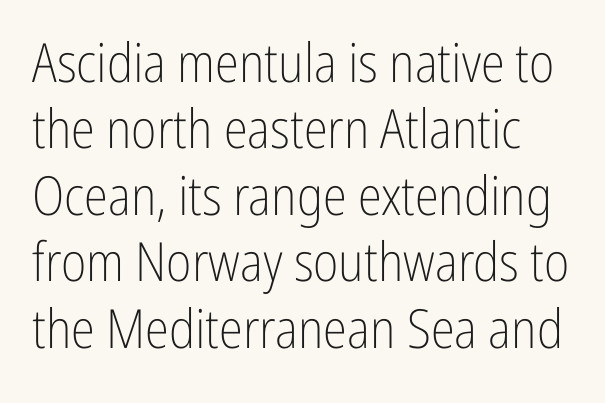
The designer went with a sans here, leaving each stem footless. Look at the tracking — it's just the regular setting, nothing added. Varying glyph widths throughout — classic text-font behaviour. Vertical stems look standard width or narrower in stroke.
